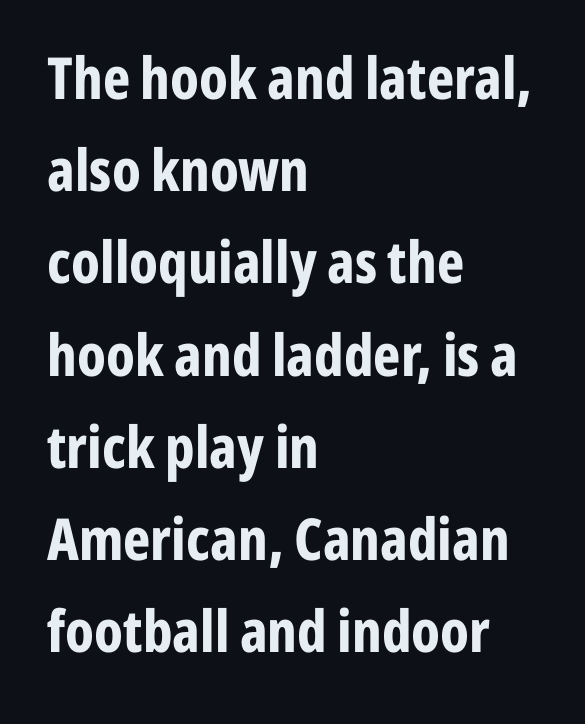
{"serif": "no", "italic": "no", "bold": "yes", "weight": "bold", "width": "condensed", "stroke_contrast": "low", "x_height": "medium", "monospaced": "no", "underline": "no", "align": "left", "line_spacing": "normal", "line_spacing_ratio": 1.59, "letter_spacing": "normal", "letter_spacing_em": 0.0, "glyph_px": 58}
